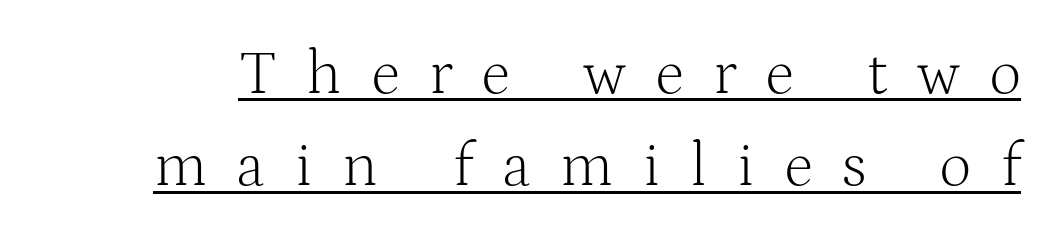
Q: Is the text bold? A: No.
Q: Is the text italic (slanted)? A: No, it is upright.
Q: Is the typeface a serif or a sans-serif typeface? A: Serif.
Q: Is the text underlined? A: Yes.
Q: Is the spacing between letters normal or unusually wide? A: Unusually wide.
Q: Is the spacing between lines tight, normal or loose? A: Normal.
Q: Width (condensed, normal, or wide)? A: Normal.
Q: Stroke contrast? A: Medium.
Q: x-height? A: Medium.
Q: Monospaced? A: No.
